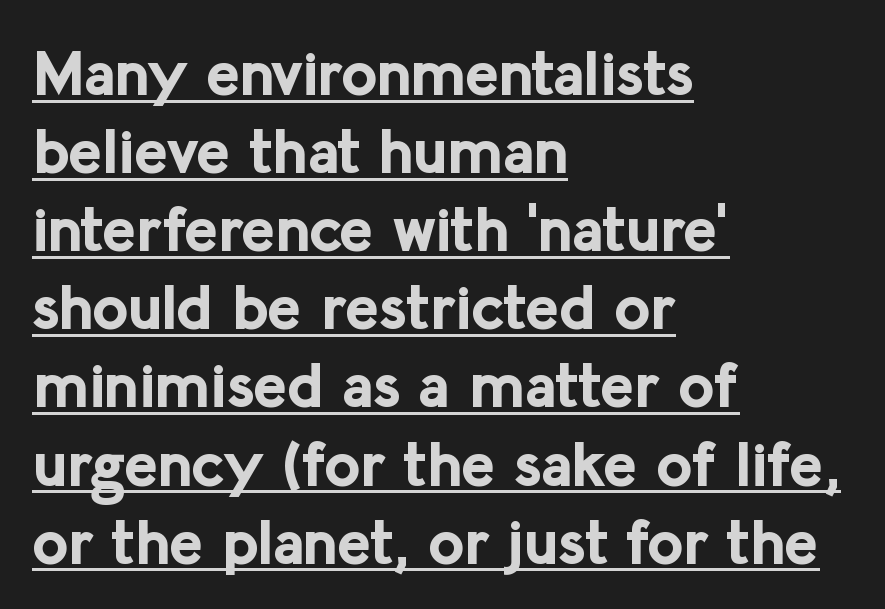
Line starts are locked; line ends wander. Ascenders rise straight up at ninety degrees. I'd call this a sans setting — the letters go barefoot. These words are printed bold, with thick strokes throughout. Spacing between characters is what you'd get straight out of the box. You can see a thin bar hugging the bottom of the glyphs.
